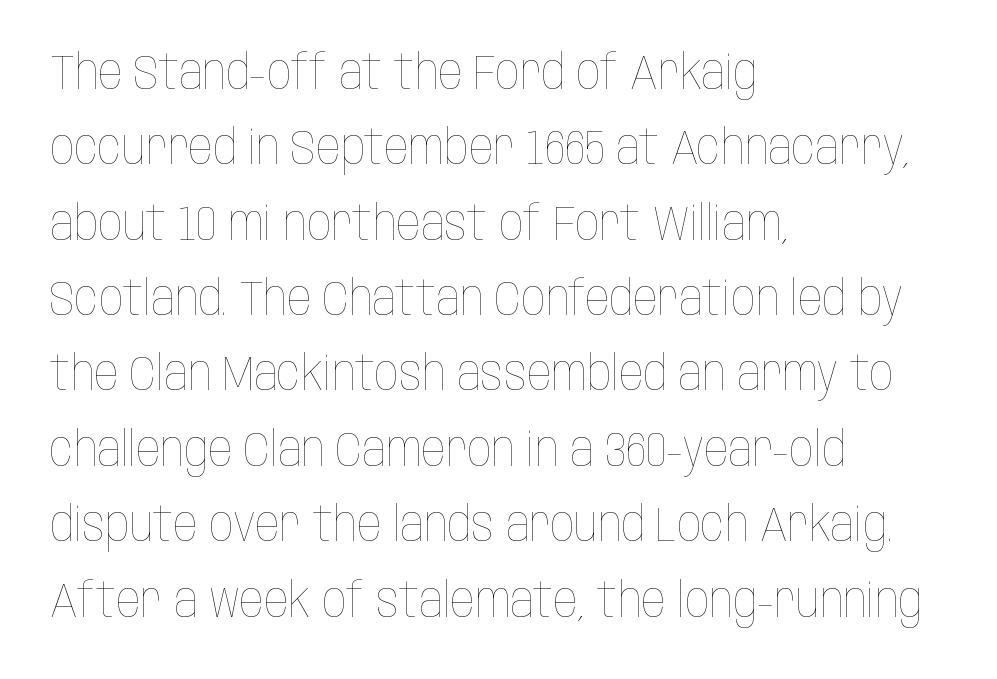
A student would call this left alignment; a typographer would say flush left, rag right. Rule under the text: the space is simply empty. Standard letterfit; no display-style spreading of the glyphs. Each letter keeps its own natural width here, so spacing adapts to shape. Stems and bowls with no extra thickness — not bold.
